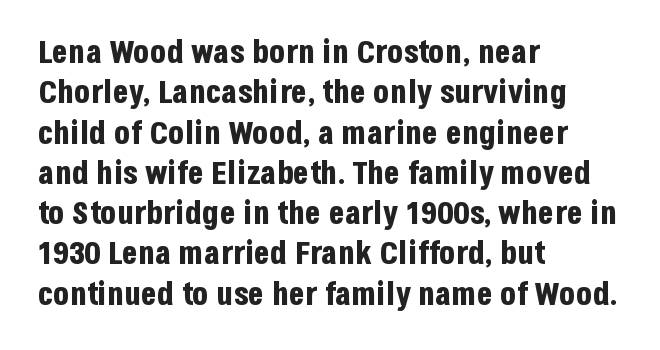
Is this a fixed-width face? No — the glyphs have proportional, varying widths. You'd pick this weight for a headline — it's a proper bold. The ragged edge is on the right, which tells us the setting is flush left. A sans-serif font was chosen for this passage. Bare-footed words on every line. Tracking here is standard; glyphs follow each other at the usual distance.
